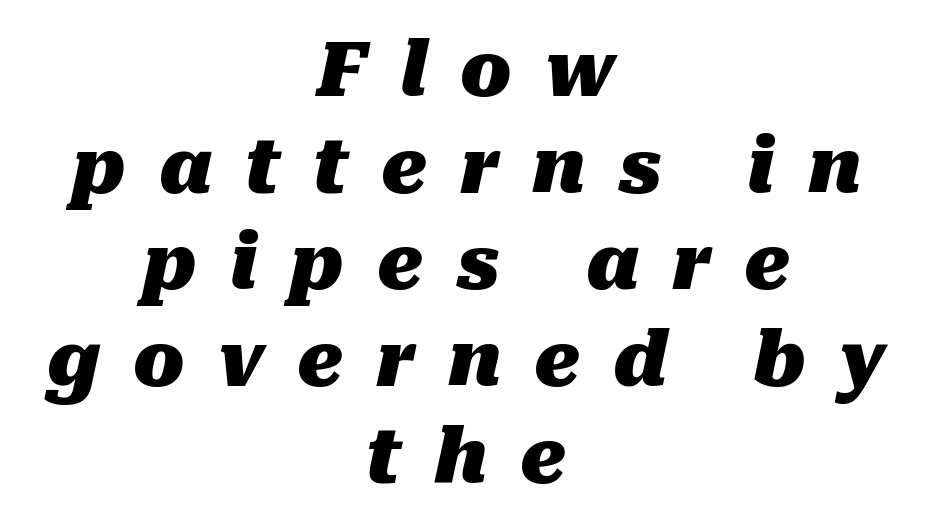
Q: Is the text bold? A: Yes.
Q: Is the text italic (slanted)? A: Yes, it leans right by about 10 degrees.
Q: Is the text underlined? A: No.
Q: How is the paragraph aligned? A: Centered.
Q: Is the spacing between letters normal or unusually wide? A: Unusually wide.
Q: Is the spacing between lines tight, normal or loose? A: Normal.
Q: Width (condensed, normal, or wide)? A: Normal.
Q: Stroke contrast? A: Medium.
Q: x-height? A: Medium.
Q: Monospaced? A: No.
